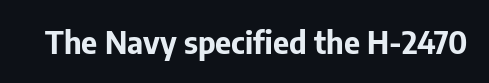
{"serif": "no", "italic": "no", "bold": "yes", "weight": "bold", "width": "normal", "stroke_contrast": "low", "x_height": "medium", "monospaced": "no", "underline": "no", "letter_spacing": "normal", "letter_spacing_em": 0.0, "glyph_px": 31}
